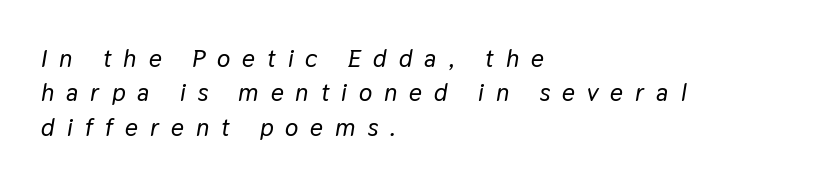
The image shows 25 px text type, italic (leaning right); set left-aligned, normal line spacing (1.38x), unusually wide letter spacing (+0.48 em), not underlined.
